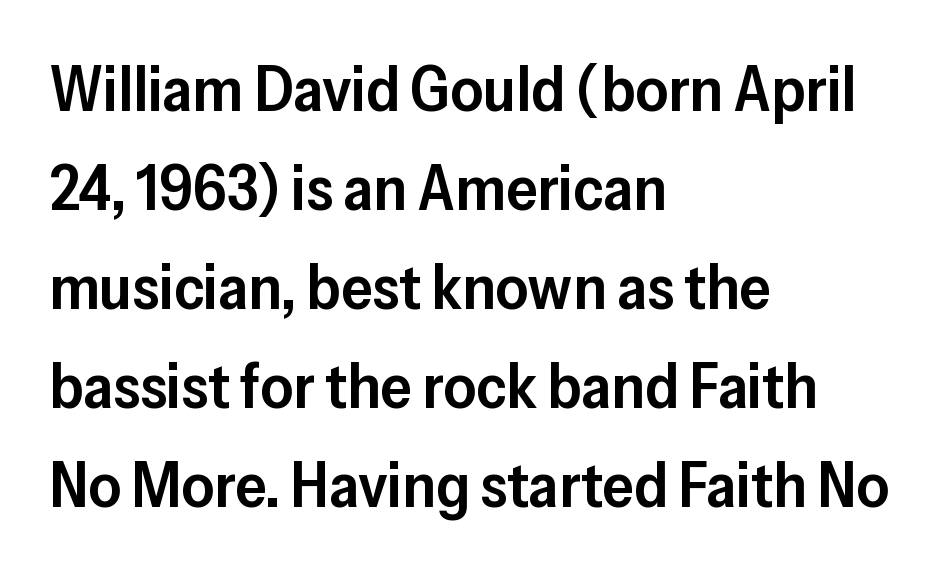
The image shows 63 px semibold sans-serif type, upright; set left-aligned, normal line spacing (1.57x), normal letter spacing, not underlined; low stroke contrast and a medium x-height.
